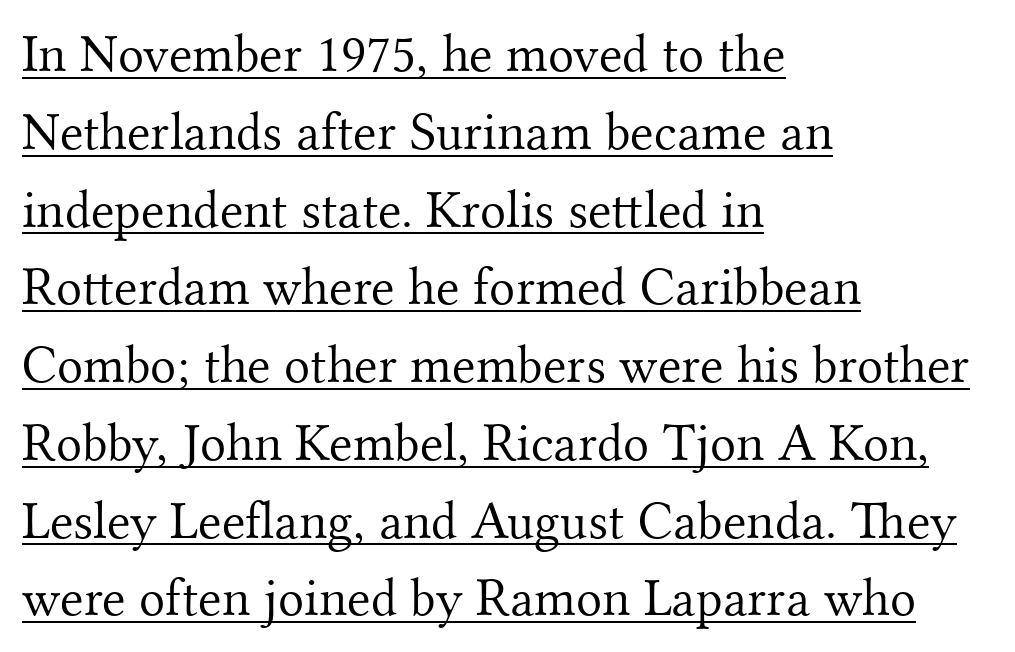
Q: Is the text bold? A: No.
Q: Is the text italic (slanted)? A: No, it is upright.
Q: Is the typeface a serif or a sans-serif typeface? A: Serif.
Q: Is the text underlined? A: Yes.
Q: How is the paragraph aligned? A: Left-aligned.
Q: Is the spacing between letters normal or unusually wide? A: Normal.
Q: Is the spacing between lines tight, normal or loose? A: Normal.
Q: Width (condensed, normal, or wide)? A: Normal.
Q: Stroke contrast? A: Medium.
Q: x-height? A: Small.
Q: Monospaced? A: No.
